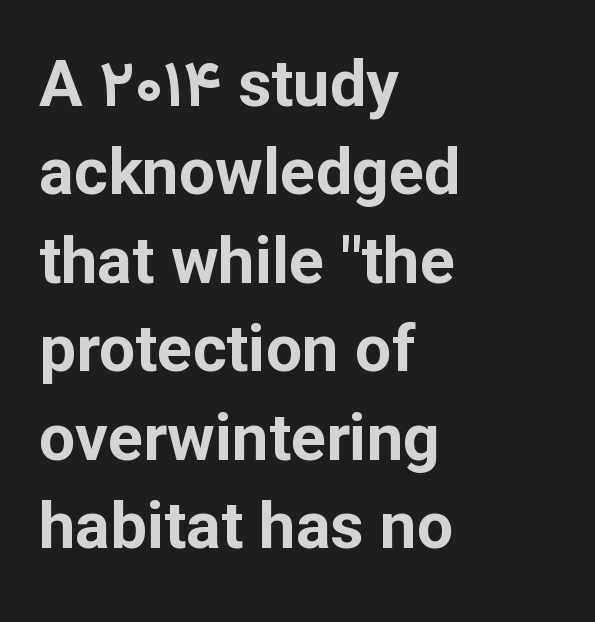
{"serif": "no", "italic": "no", "bold": "yes", "weight": "bold", "width": "normal", "stroke_contrast": "low", "x_height": "medium", "monospaced": "no", "underline": "no", "align": "left", "line_spacing": "normal", "line_spacing_ratio": 1.36, "letter_spacing": "normal", "letter_spacing_em": 0.0, "glyph_px": 65}
